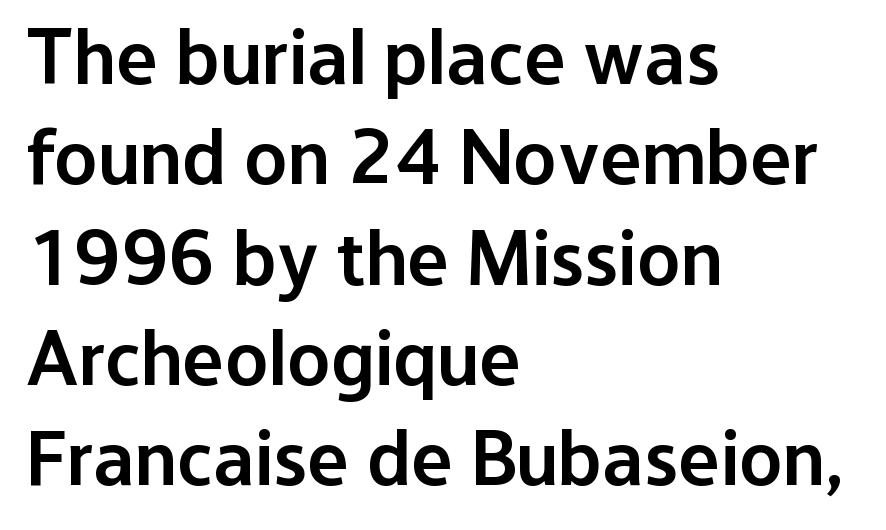
On the weight axis this lands at semibold, roughly 600. This sample uses plain, unmodified letter spacing. Spacing verdict: proportional, widths tailored to each character. Look at the bottom of the vertical strokes: they stop flat, with no serifs. The leading is moderate, giving the passage an even texture. Lines of text with bare space underneath.
